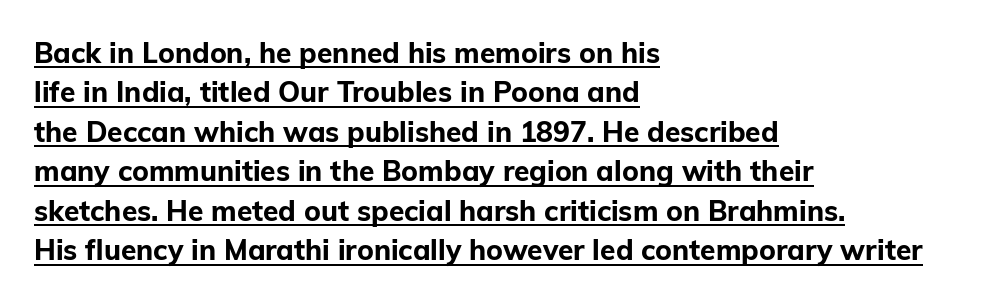
If you measured baseline to baseline, you'd find a middling distance. Spacing verdict: proportional, widths tailored to each character. Underlining? Definitely there. A typesetter would call this zero additional tracking.
